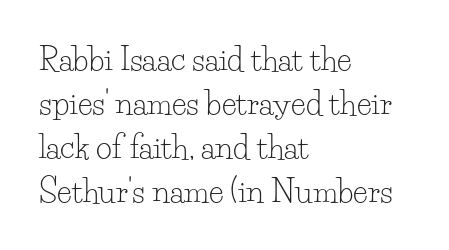
{"serif": "yes", "italic": "no", "bold": "no", "weight": "light", "width": "normal", "stroke_contrast": "low", "x_height": "small", "monospaced": "no", "underline": "no", "align": "left", "line_spacing": "normal", "line_spacing_ratio": 1.42, "letter_spacing": "normal", "letter_spacing_em": 0.0, "glyph_px": 31}
